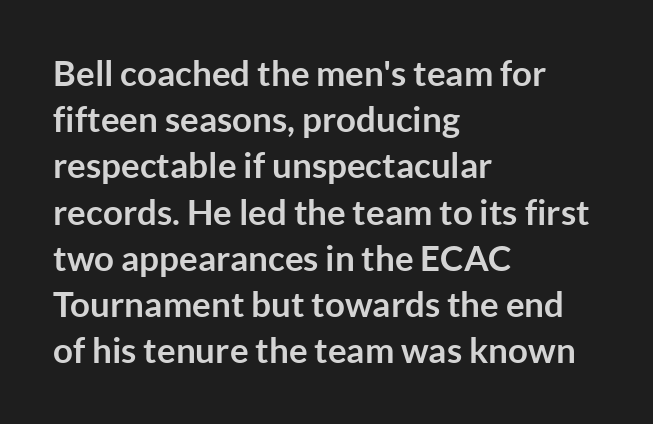
The image shows 35 px semibold sans-serif type, upright; set left-aligned, normal line spacing (1.32x), normal letter spacing, not underlined; low stroke contrast and a medium x-height.
